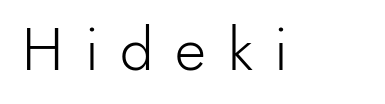
The image shows 60 px light sans-serif type, upright; set unusually wide letter spacing (+0.36 em), not underlined; a small x-height.
